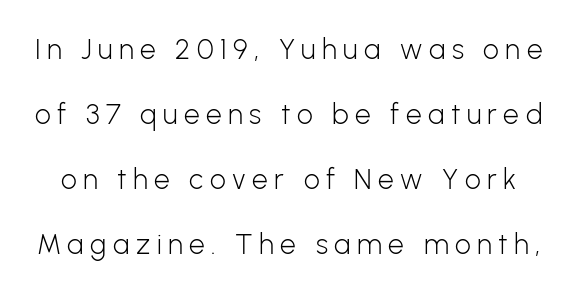
Horizontal bands of white between lines are thick stripes. In terms of posture, this sample is upright. Nothing heavy about these letters — not bold at all. Clear beneath every line of the passage.
